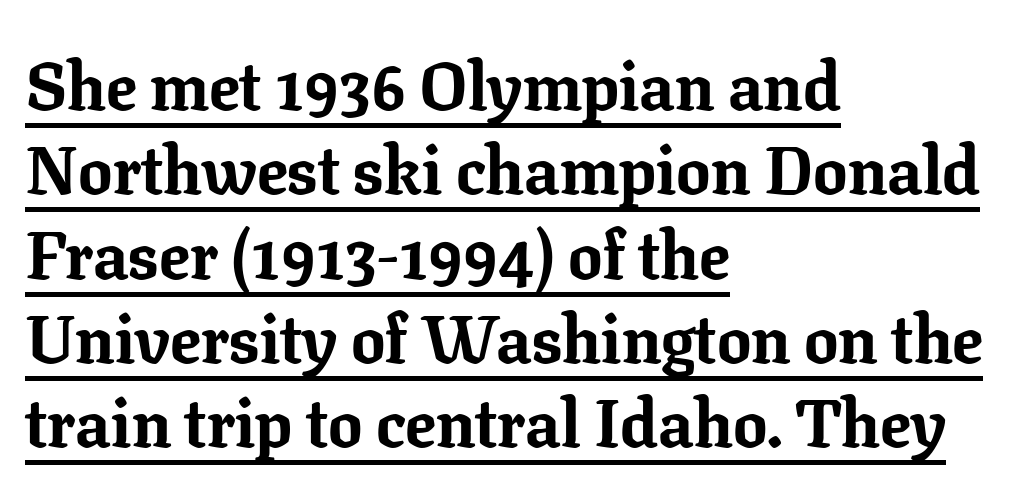
{"serif": "yes", "italic": "no", "bold": "yes", "weight": "bold", "width": "normal", "stroke_contrast": "low", "x_height": "medium", "monospaced": "no", "underline": "yes", "align": "left", "line_spacing_ratio": 1.24, "letter_spacing": "normal", "letter_spacing_em": 0.0, "glyph_px": 68}
